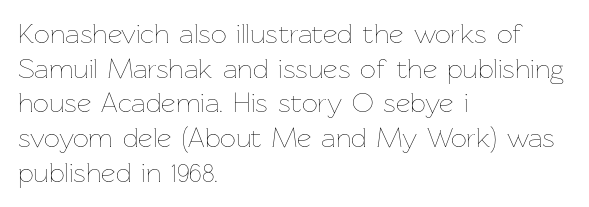
The image shows 28 px thin type, upright; set left-aligned, line spacing 1.24x, normal letter spacing, not underlined; low stroke contrast and a medium x-height.
